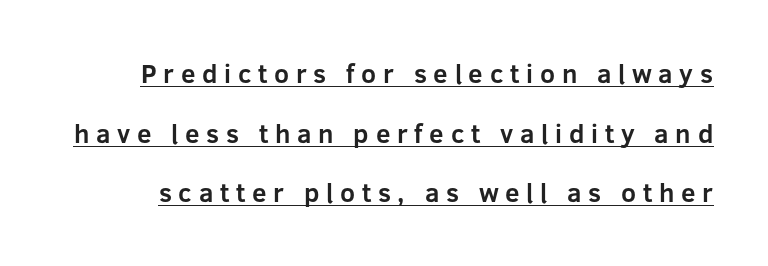
The image shows 26 px bold type, upright; set loose line spacing (2.29x), unusually wide letter spacing (+0.26 em), underlined.
